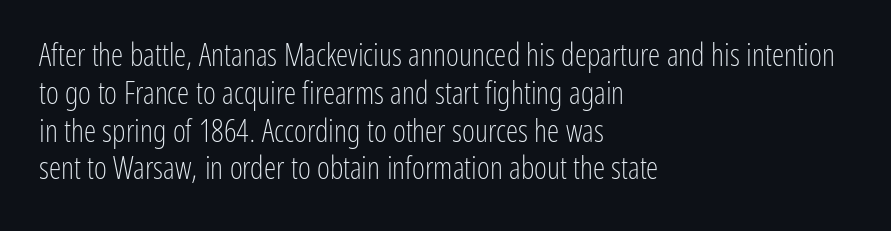
Q: Is the text bold? A: No.
Q: Is the text italic (slanted)? A: No, it is upright.
Q: Is the typeface a serif or a sans-serif typeface? A: Sans-serif.
Q: Is the text underlined? A: No.
Q: How is the paragraph aligned? A: Left-aligned.
Q: Is the spacing between letters normal or unusually wide? A: Normal.
Q: Width (condensed, normal, or wide)? A: Condensed.
Q: Stroke contrast? A: Low.
Q: x-height? A: Medium.
Q: Monospaced? A: No.
